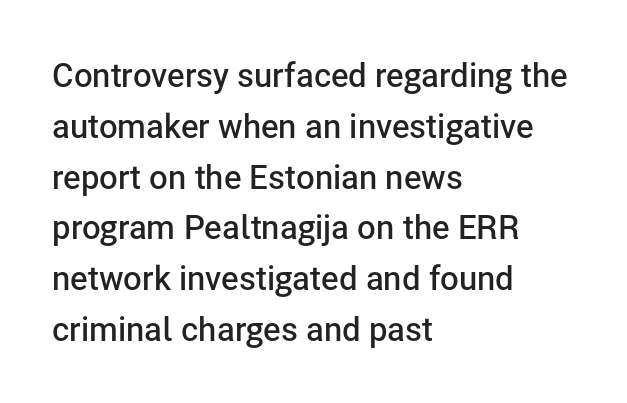
Q: Is the text bold? A: Semi-bold.
Q: Is the text italic (slanted)? A: No, it is upright.
Q: Is the typeface a serif or a sans-serif typeface? A: Sans-serif.
Q: Is the text underlined? A: No.
Q: How is the paragraph aligned? A: Left-aligned.
Q: Is the spacing between letters normal or unusually wide? A: Normal.
Q: Is the spacing between lines tight, normal or loose? A: Normal.
Q: Width (condensed, normal, or wide)? A: Normal.
Q: Stroke contrast? A: Low.
Q: x-height? A: Medium.
Q: Monospaced? A: No.
